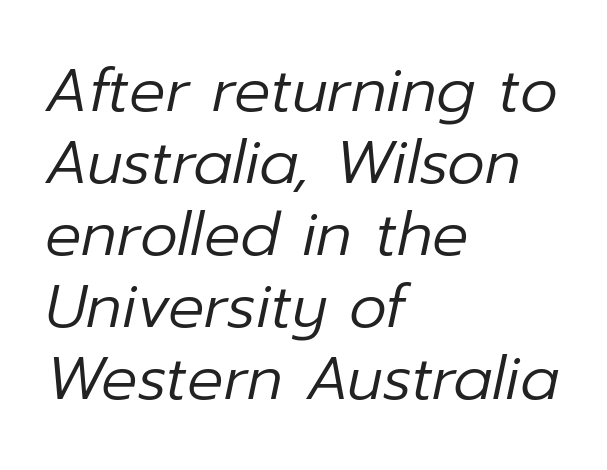
The image shows 60 px regular-weight type, italic (leaning right); set left-aligned, line spacing 1.2x, normal letter spacing, not underlined; low stroke contrast and a medium x-height.
